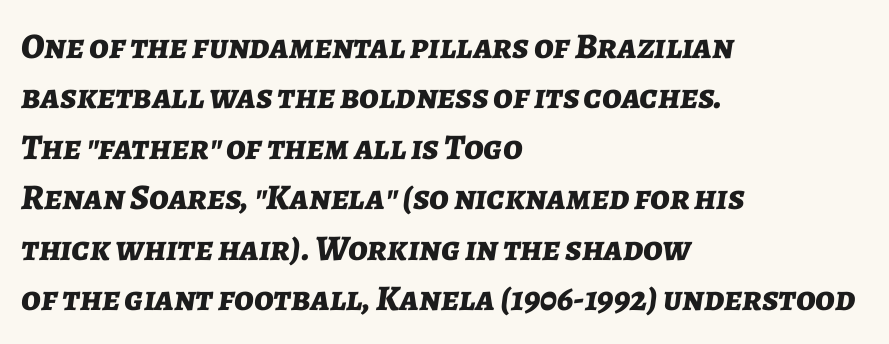
Q: Is the text bold? A: Yes.
Q: Is the text italic (slanted)? A: Yes, it leans right by about 7 degrees.
Q: Is the text underlined? A: No.
Q: How is the paragraph aligned? A: Left-aligned.
Q: Is the spacing between letters normal or unusually wide? A: Normal.
Q: Is the spacing between lines tight, normal or loose? A: Normal.
Q: Width (condensed, normal, or wide)? A: Normal.
Q: Stroke contrast? A: Low.
Q: x-height? A: Medium.
Q: Monospaced? A: No.
